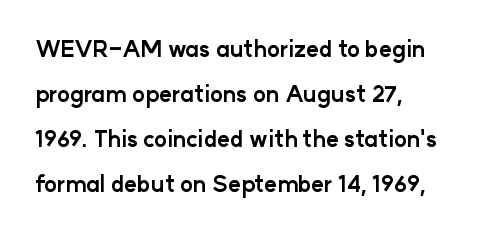
The image shows 22 px bold type, upright; set loose line spacing (2.05x), normal letter spacing, not underlined.
